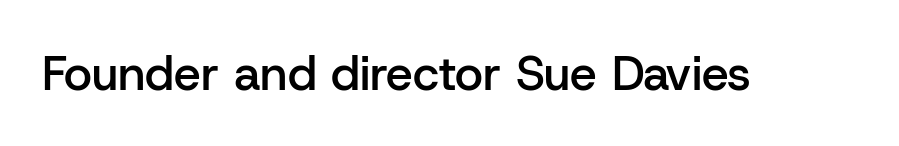
Q: Is the text bold? A: Semi-bold.
Q: Is the text italic (slanted)? A: No, it is upright.
Q: Is the typeface a serif or a sans-serif typeface? A: Sans-serif.
Q: Is the text underlined? A: No.
Q: Is the spacing between letters normal or unusually wide? A: Normal.
Q: Width (condensed, normal, or wide)? A: Normal.
Q: Stroke contrast? A: Low.
Q: x-height? A: Medium.
Q: Monospaced? A: No.
